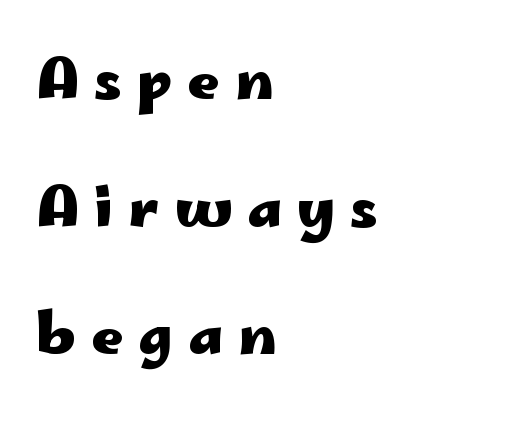
The image shows 56 px heavy, wide sans-serif type, upright; set left-aligned, loose line spacing (2.28x), unusually wide letter spacing (+0.27 em), not underlined; low stroke contrast and a small x-height.
